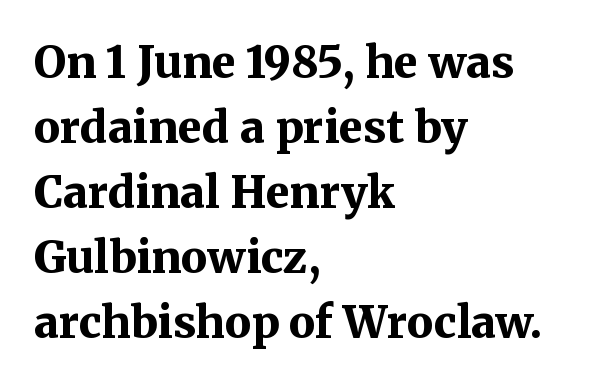
Layout note: lines flush left. Spacing between characters is what you'd get straight out of the box. Plenty of ink on the page — the face is bold. This is the regular roman posture of the typeface.
